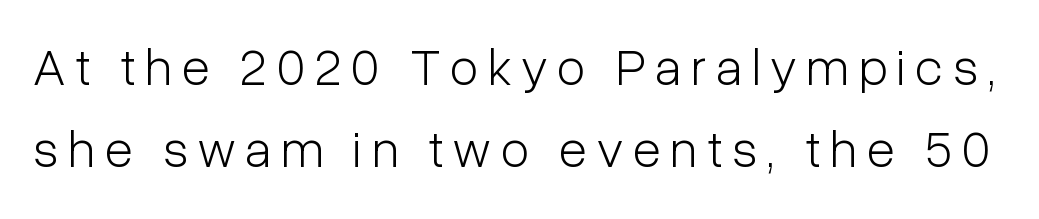
The space directly below the letters is spotless. What kind of face is this? One without serifs — a sans. The lines sit at an ordinary, default distance from one another. In terms of posture, this sample is upright. Stroke mass is kept to a normal reading level or below. Is this a fixed-width face? No — the glyphs have proportional, varying widths.
